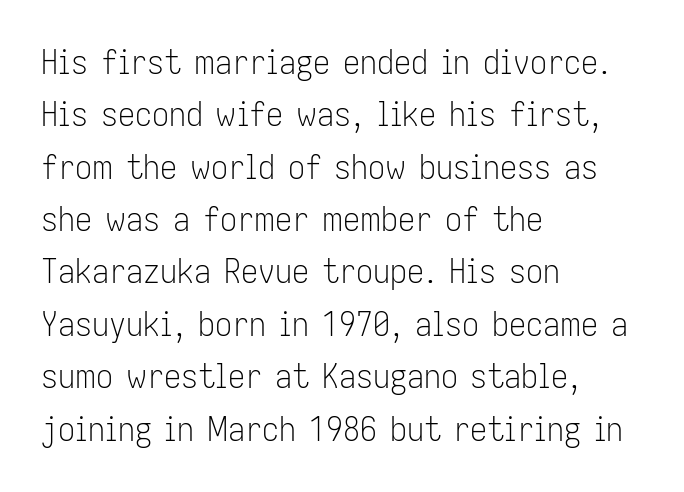
The image shows 34 px light, condensed sans-serif type, upright; set left-aligned, normal line spacing (1.54x), normal letter spacing, not underlined; low stroke contrast and a medium x-height.
